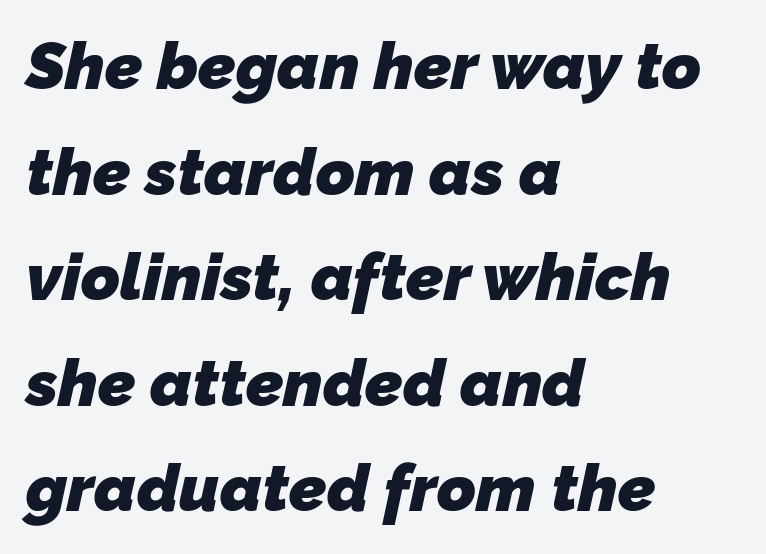
{"serif": "no", "bold": "yes", "weight": "heavy", "width": "normal", "stroke_contrast": "low", "x_height": "medium", "monospaced": "no", "underline": "no", "align": "left", "line_spacing": "normal", "line_spacing_ratio": 1.6, "letter_spacing": "normal", "letter_spacing_em": 0.0, "glyph_px": 66}
